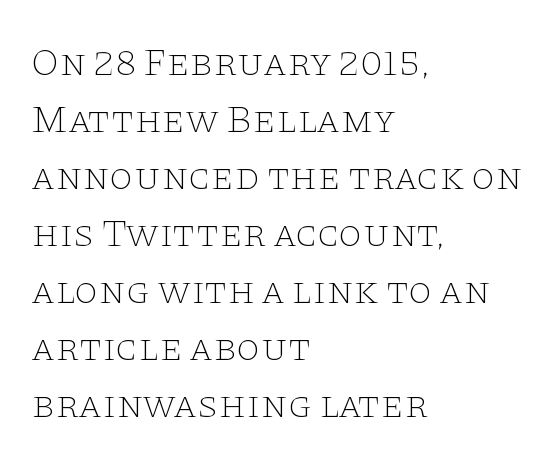
The image shows 39 px thin, wide serif type, upright; set left-aligned, normal line spacing (1.46x), normal letter spacing, not underlined; low stroke contrast and a large x-height.
